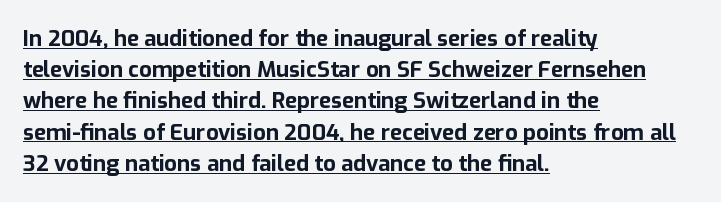
The image shows 22 px bold type, upright; set left-aligned, normal line spacing (1.42x), normal letter spacing, underlined.
